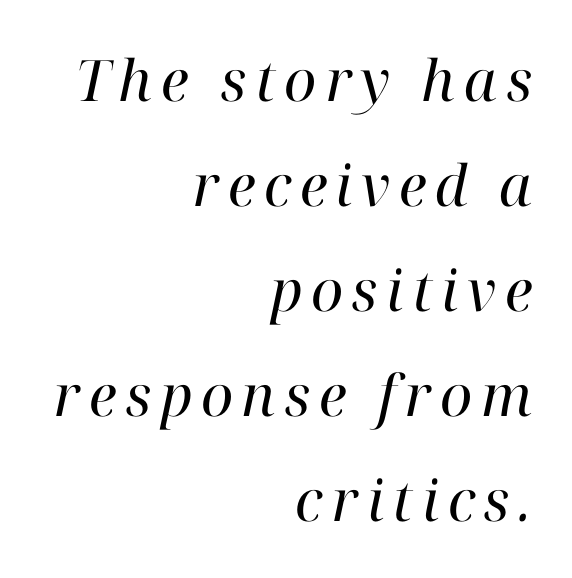
{"serif": "yes", "italic": "yes", "lean": "right", "slant_degrees": 12, "bold": "no", "weight": "regular", "width": "normal", "stroke_contrast": "high", "x_height": "medium", "monospaced": "no", "underline": "no", "align": "right", "line_spacing_ratio": 1.84, "glyph_px": 57}
